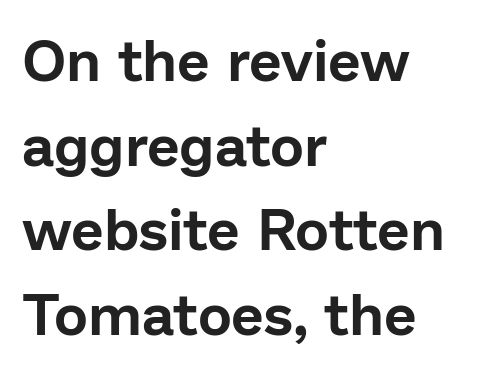
All the whitespace from short lines collects on the right. Is there much room between lines? A standard amount, neither cramped nor airy. The passage shown is typed in a proportional face where columns would drift. The space beneath each line is pristine and unruled.
